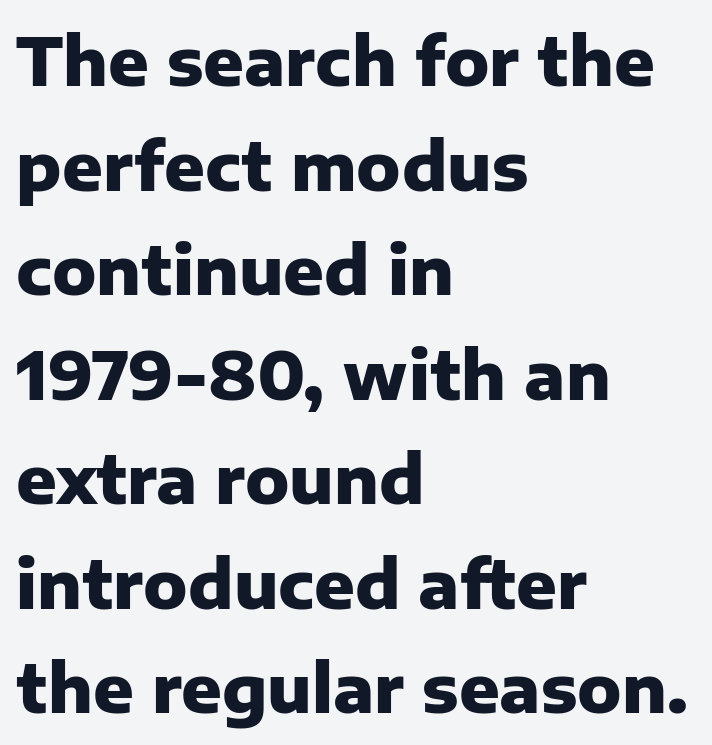
Q: Is the text bold? A: Yes.
Q: Is the text italic (slanted)? A: No, it is upright.
Q: Is the typeface a serif or a sans-serif typeface? A: Sans-serif.
Q: Is the text underlined? A: No.
Q: How is the paragraph aligned? A: Left-aligned.
Q: Is the spacing between letters normal or unusually wide? A: Normal.
Q: Is the spacing between lines tight, normal or loose? A: Normal.
Q: Width (condensed, normal, or wide)? A: Normal.
Q: Stroke contrast? A: Low.
Q: x-height? A: Medium.
Q: Monospaced? A: No.
